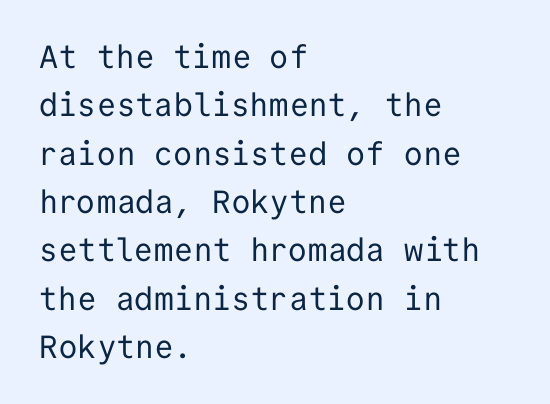
Rows of type keep a routine distance in the vertical direction. The letters sit at their default tracking, neither squeezed nor spread. Examine the stroke ends and you'll find no serifs. The words here are not underlined.
